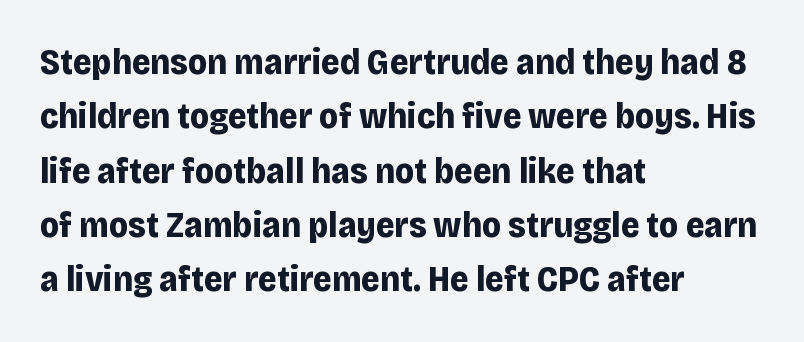
Check the space under the baseline: it is left empty. The strokes are fattened all the way to bold. Leftover space on each line is placed entirely after the last word. Italic: no, the glyphs are upright roman.
